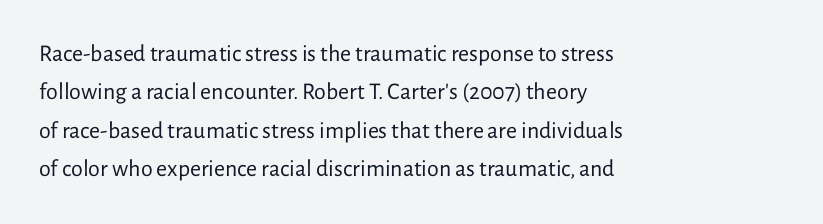
{"italic": "no", "bold": "no", "underline": "no", "align": "left", "line_spacing": "normal", "line_spacing_ratio": 1.6, "letter_spacing": "normal", "letter_spacing_em": 0.0, "glyph_px": 24}
